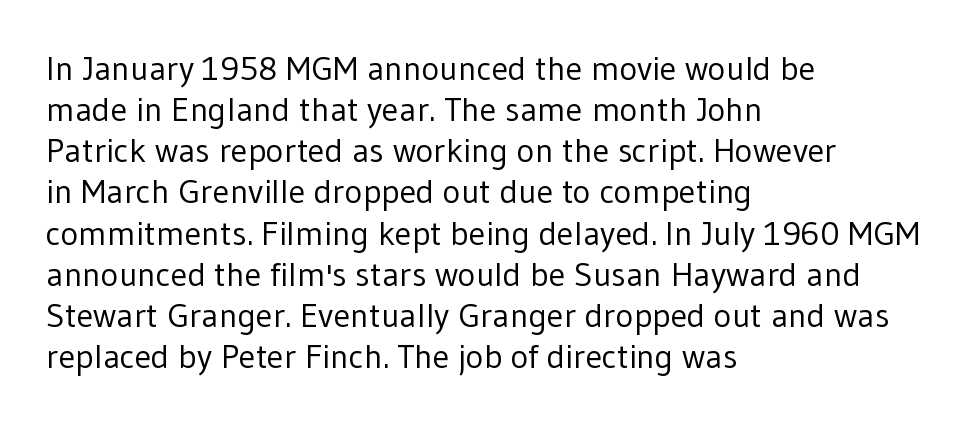
Ink coverage per letter is moderate at most. The paragraph has a hard left edge and a soft right edge. Beneath every word, the page is bare. Nope, no serifs anywhere on these letters. Think of a printed novel: that variable character pitch is what you see here.
